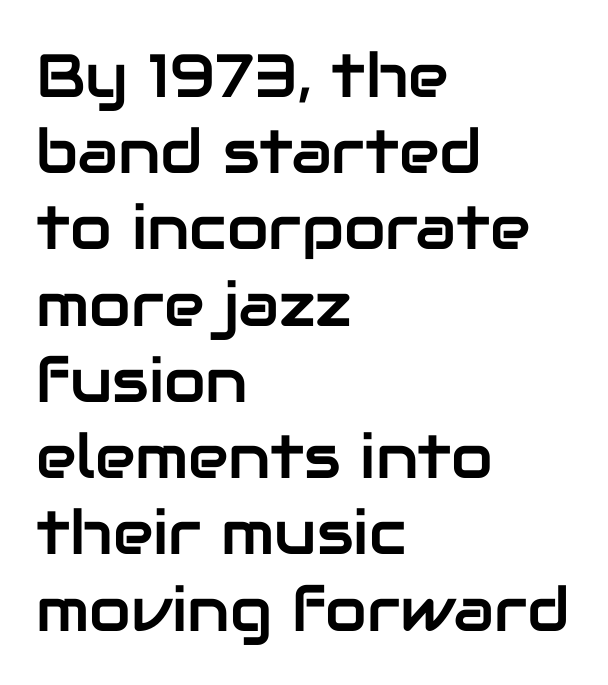
{"serif": "no", "italic": "no", "width": "normal", "stroke_contrast": "low", "x_height": "medium", "monospaced": "no", "underline": "no", "align": "left", "line_spacing": "normal", "line_spacing_ratio": 1.25, "letter_spacing": "normal", "letter_spacing_em": 0.0, "glyph_px": 61}
